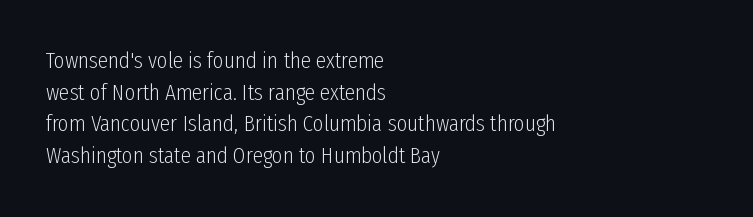
Q: Is the text bold? A: No.
Q: Is the text italic (slanted)? A: No, it is upright.
Q: Is the text underlined? A: No.
Q: How is the paragraph aligned? A: Left-aligned.
Q: Is the spacing between letters normal or unusually wide? A: Normal.
Q: Is the spacing between lines tight, normal or loose? A: Normal.
